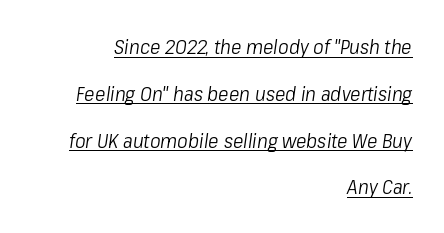
The letterforms sit at book weight or below. Here the glyphs are tracked normally, forming tight word shapes. The rag falls on the left side of this text block. In terms of leading, this rendering errs on the spacious side. Has an underline been added? It has.
